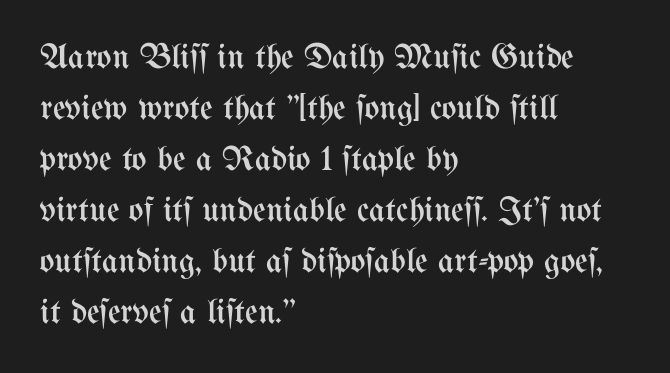
The image shows 35 px regular-weight, condensed type, upright; set left-aligned, normal line spacing (1.46x), normal letter spacing, not underlined; medium stroke contrast and a medium x-height.
